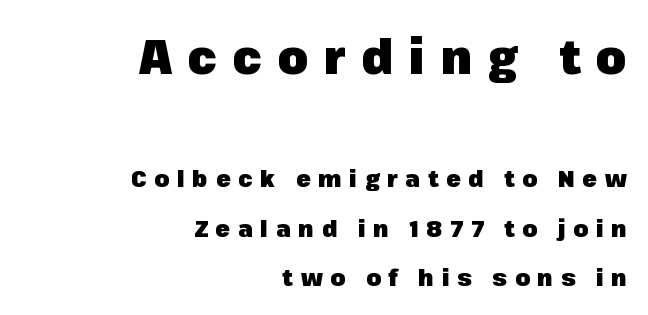
{"serif": "no", "italic": "no", "bold": "yes", "weight": "heavy", "width": "normal", "stroke_contrast": "low", "x_height": "medium", "monospaced": "no", "underline": "no", "align": "right", "line_spacing": "loose", "line_spacing_ratio": 2.06, "letter_spacing": "wide", "letter_spacing_em": 0.32, "larger_block": "first", "size_ratio": 2.04, "glyph_px": 49}
